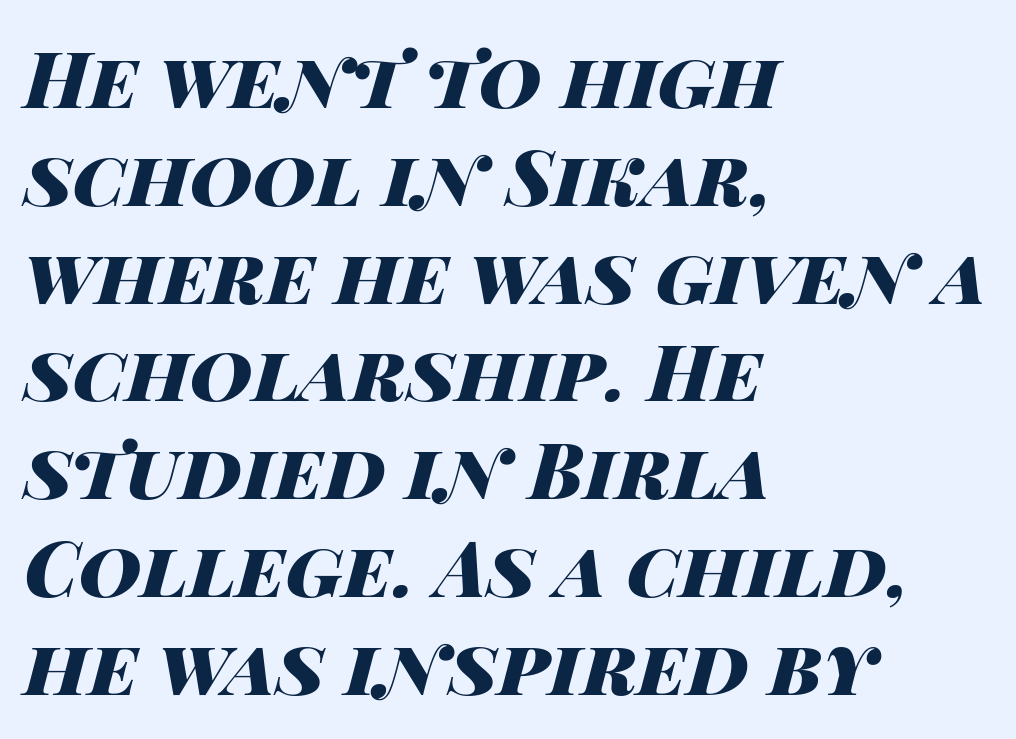
Successive baselines arrive at the customary interval. Does the copy run flush right? No — it runs flush left. What weight is shown? A full bold with thick strokes. The passage shown is typed in a proportional face where columns would drift. Lines of text with bare space underneath. There's an unmistakable incline to the writing here.
